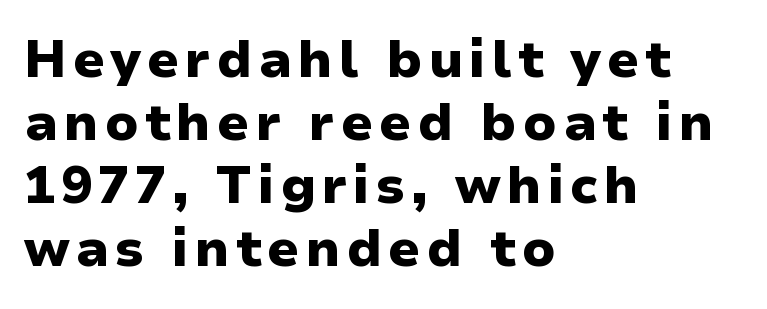
{"serif": "no", "italic": "no", "bold": "yes", "weight": "heavy", "width": "normal", "stroke_contrast": "low", "x_height": "medium", "monospaced": "no", "underline": "no", "align": "left", "line_spacing_ratio": 1.21, "glyph_px": 52}
